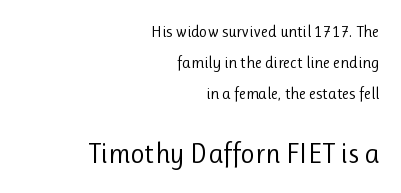
Q: Is the text bold? A: No.
Q: Is the text italic (slanted)? A: No, it is upright.
Q: Is the typeface a serif or a sans-serif typeface? A: Sans-serif.
Q: Is the text underlined? A: No.
Q: How is the paragraph aligned? A: Right-aligned.
Q: Is the spacing between letters normal or unusually wide? A: Normal.
Q: Is the spacing between lines tight, normal or loose? A: Loose.
Q: Which block of text is set in a larger size, the first (top) or the second (bottom)? A: The second (bottom) one.
Q: Width (condensed, normal, or wide)? A: Normal.
Q: Stroke contrast? A: Low.
Q: x-height? A: Medium.
Q: Monospaced? A: No.
